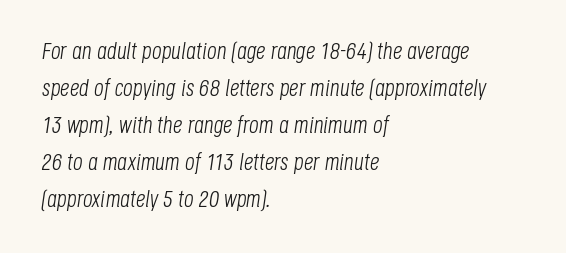
Q: Is the text bold? A: No.
Q: Is the text italic (slanted)? A: Yes, it leans right by about 8 degrees.
Q: Is the text underlined? A: No.
Q: How is the paragraph aligned? A: Left-aligned.
Q: Is the spacing between letters normal or unusually wide? A: Normal.
Q: Is the spacing between lines tight, normal or loose? A: Normal.
